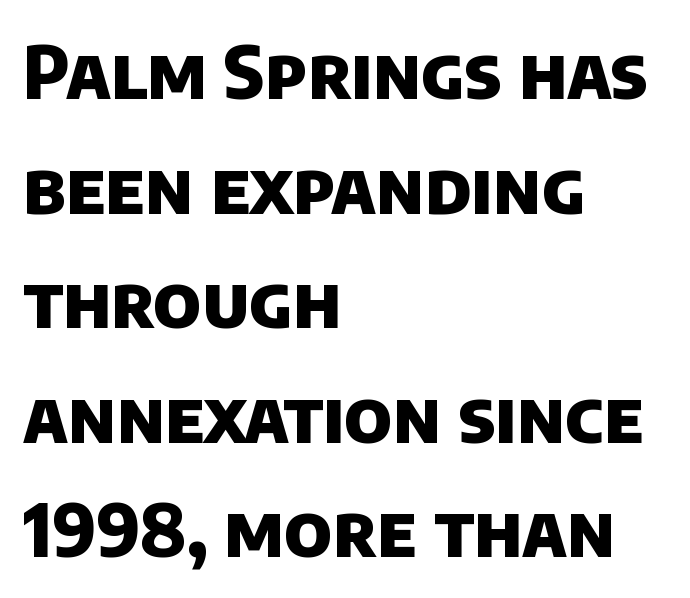
{"serif": "no", "bold": "yes", "weight": "heavy", "width": "normal", "stroke_contrast": "low", "x_height": "large", "monospaced": "no", "underline": "no", "align": "left", "line_spacing": "normal", "line_spacing_ratio": 1.57, "letter_spacing": "normal", "letter_spacing_em": 0.0, "glyph_px": 73}
